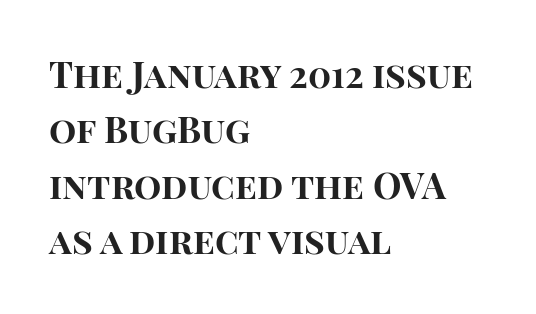
The image shows 36 px bold sans-serif type, upright; set left-aligned, normal line spacing (1.54x), normal letter spacing, not underlined; high stroke contrast and a large x-height.
